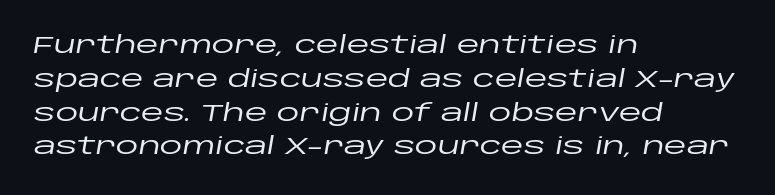
The image shows 23 px text type, italic (leaning right); set left-aligned, normal line spacing (1.47x), normal letter spacing, not underlined.
